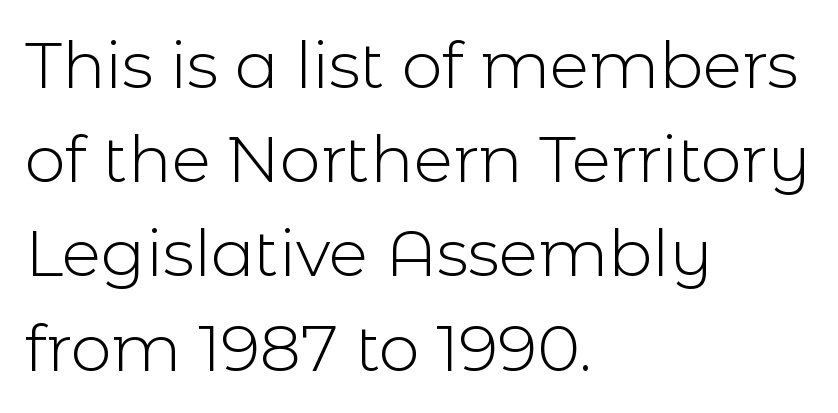
The lines are quadded left. The letters advance in unequal steps, a hallmark of proportional type. Reading down the column, the eye jumps a familiar distance to each next line. Compared with a typical body face, this is equally light or lighter still. Does the lettering tilt? It doesn't — this is upright. Glyph-to-glyph distance matches everyday printed text.
